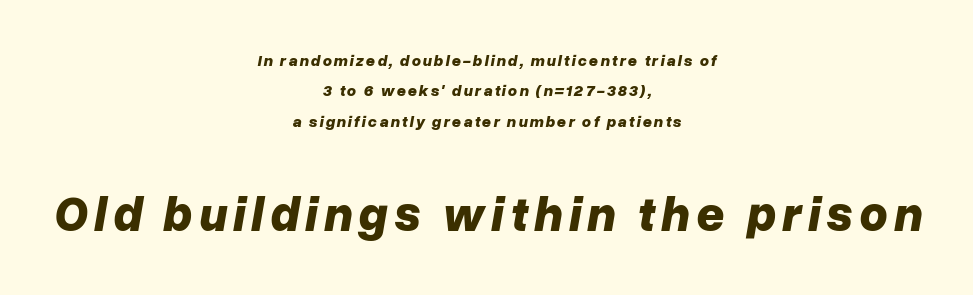
The image shows 49 px bold type, italic (leaning right); set centered, loose line spacing (1.9x), not underlined; the second (bottom) block is 3.06x larger; low stroke contrast and a medium x-height.
